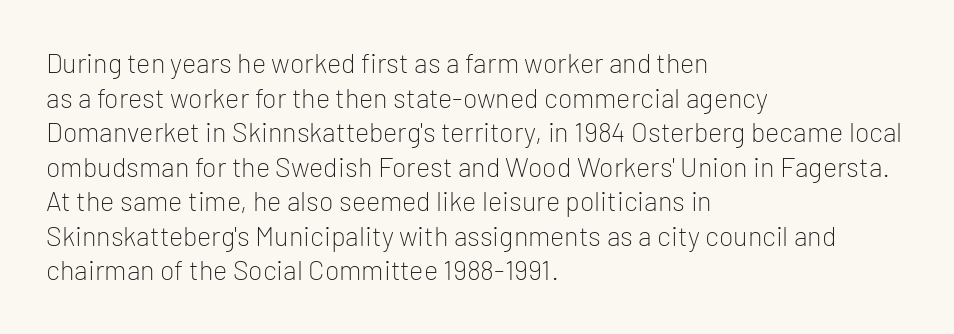
The image shows 27 px text type, upright; set left-aligned, normal line spacing (1.28x), normal letter spacing, not underlined.
